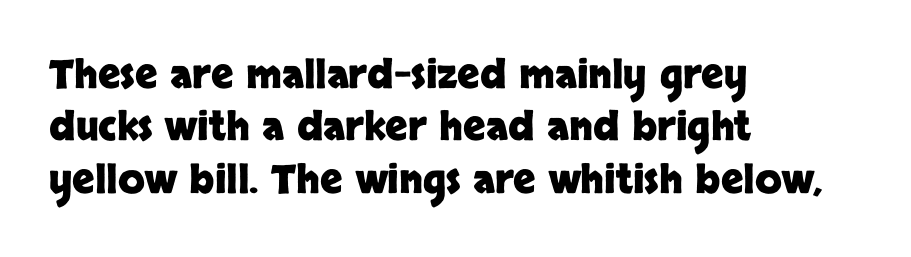
If you measured baseline to baseline, you'd find a middling distance. The rendering shows plain stroke endings on the letterforms — a sans-serif design. The tracking reads as untouched default to a designer's eye. Just letters on the line, the space beneath them empty.
